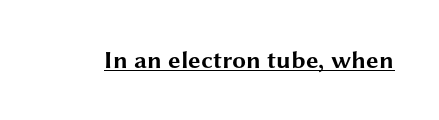
{"italic": "no", "bold": "yes", "underline": "yes", "letter_spacing": "normal", "letter_spacing_em": 0.0, "glyph_px": 25}
